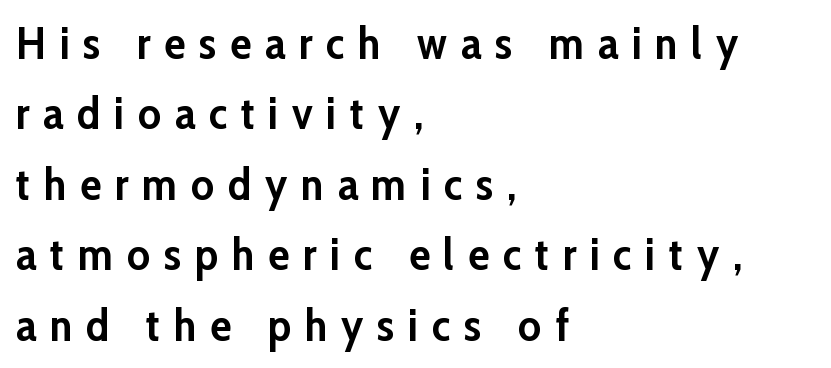
The image shows 44 px semibold sans-serif type, upright; set left-aligned, normal line spacing (1.6x), unusually wide letter spacing (+0.31 em), not underlined; low stroke contrast and a medium x-height.
